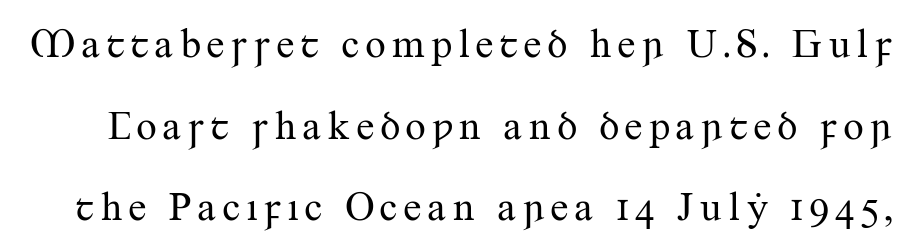
Q: Is the text bold? A: No.
Q: Is the text italic (slanted)? A: No, it is upright.
Q: Is the typeface a serif or a sans-serif typeface? A: Serif.
Q: Is the text underlined? A: No.
Q: Is the spacing between lines tight, normal or loose? A: Loose.
Q: Width (condensed, normal, or wide)? A: Normal.
Q: Stroke contrast? A: Medium.
Q: x-height? A: Small.
Q: Monospaced? A: No.
